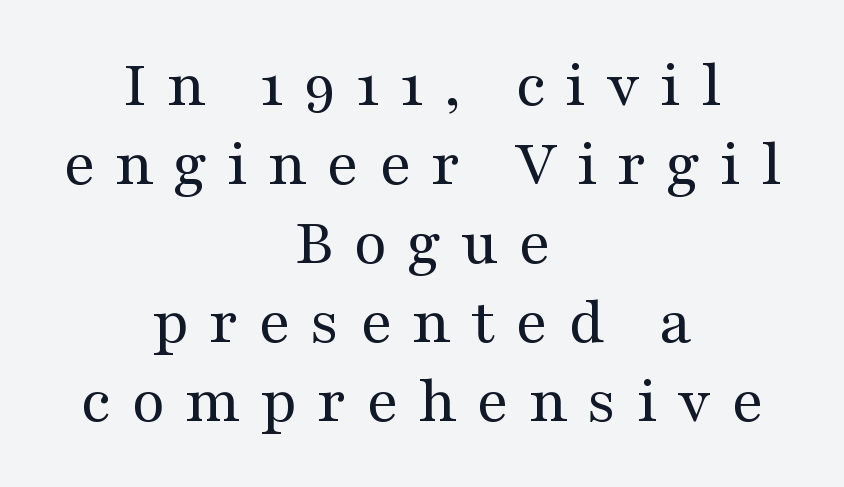
Serifs: yes, visible at the terminals of the letterforms. Notice how the passage keeps no hard edge, just a central spine. Spacing between characters has been opened up far beyond the box default. In terms of posture, this sample is upright. Spacing verdict: proportional, widths tailored to each character. Ink coverage per letter is moderate at most.
